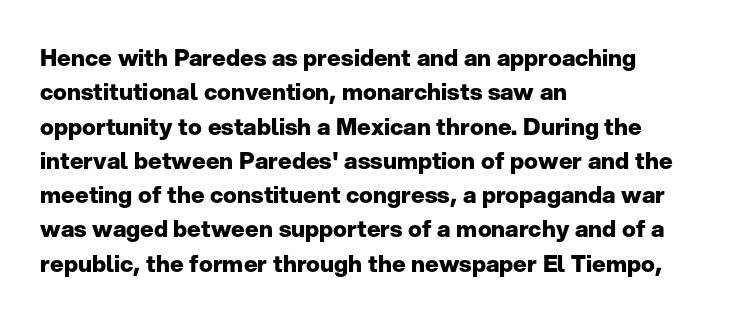
The space directly below the letters is spotless. Interline gaps are of average width in this sample. Ascenders rise straight up at ninety degrees. The rendering anchors every line to the left-hand side. The horizontal fit of the characters is conventional and even. The sample has been set heavy, in full bold.
